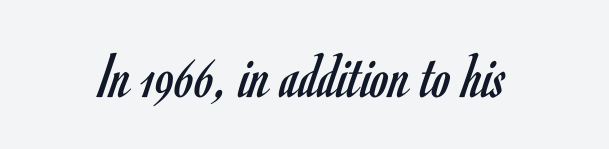
The image shows 66 px regular-weight, condensed sans-serif type; set normal letter spacing, not underlined; low stroke contrast and a small x-height.
